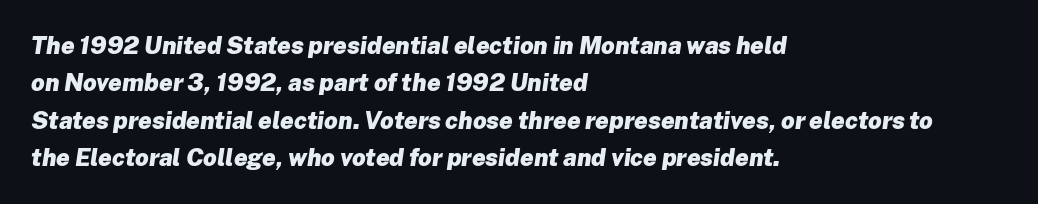
The image shows 24 px bold type, italic (leaning right); set left-aligned, normal line spacing (1.56x), normal letter spacing, not underlined.
